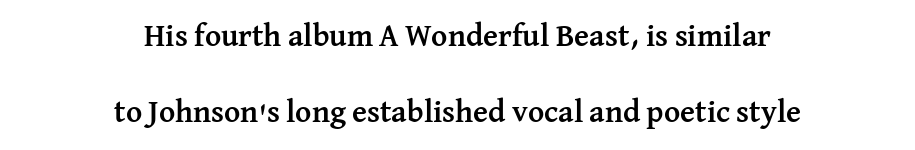
{"serif": "yes", "italic": "no", "bold": "yes", "weight": "semibold", "width": "normal", "stroke_contrast": "medium", "x_height": "medium", "monospaced": "no", "underline": "no", "align": "center", "line_spacing": "loose", "line_spacing_ratio": 2.44, "letter_spacing": "normal", "letter_spacing_em": 0.0, "glyph_px": 31}
